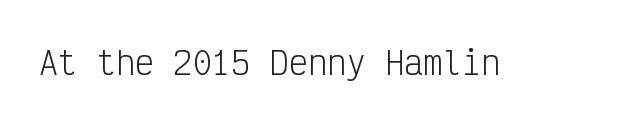
The image shows 32 px light, condensed sans-serif type, upright, monospaced; set normal letter spacing, not underlined; low stroke contrast and a medium x-height.
